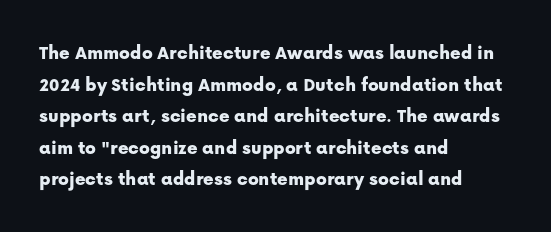
The baseline area is clear. The letterforms sit shoulder to shoulder at normal distance. Each line starts at the same left margin while the right side varies. You can tell it's not italic because the verticals are truly vertical.
